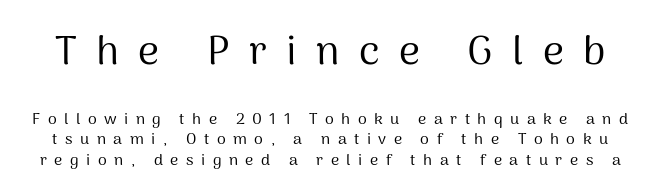
The image shows 41 px regular-weight sans-serif type, upright; set normal line spacing (1.29x), unusually wide letter spacing (+0.47 em), not underlined; the first (top) block is 2.56x larger; medium stroke contrast and a medium x-height.
